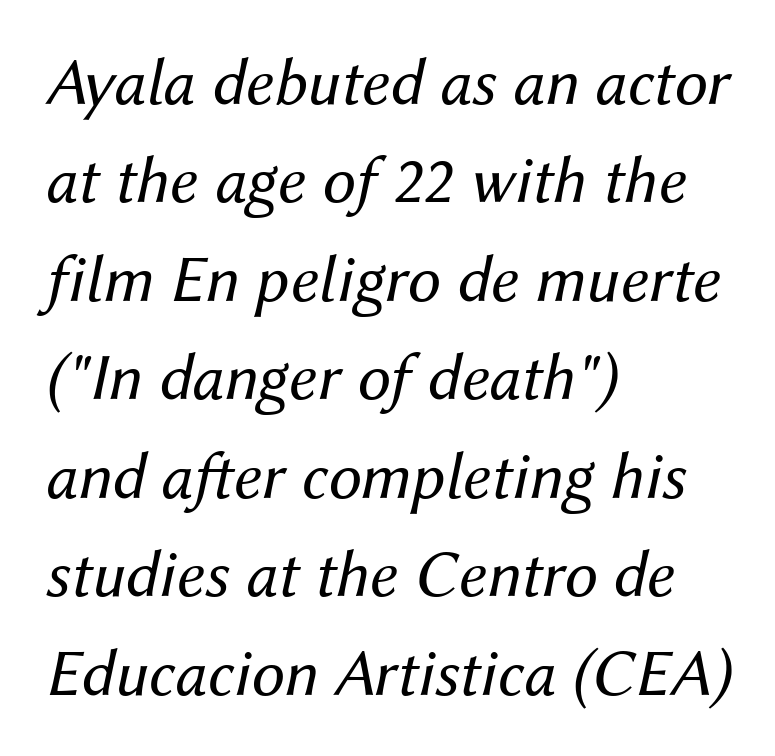
{"italic": "yes", "lean": "right", "slant_degrees": 12, "bold": "no", "weight": "regular", "width": "normal", "stroke_contrast": "medium", "x_height": "medium", "monospaced": "no", "underline": "no", "align": "left", "line_spacing": "normal", "line_spacing_ratio": 1.47, "letter_spacing": "normal", "letter_spacing_em": 0.0, "glyph_px": 67}
